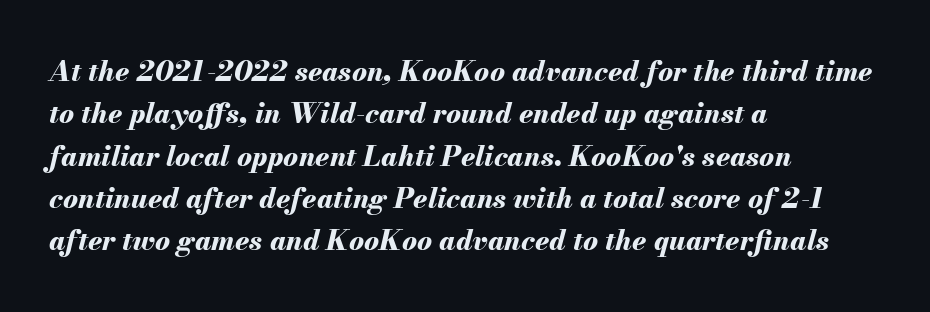
{"italic": "yes", "lean": "right", "slant_degrees": 13, "bold": "yes", "weight": "bold", "width": "normal", "stroke_contrast": "medium", "x_height": "small", "monospaced": "no", "underline": "no", "align": "left", "line_spacing": "normal", "line_spacing_ratio": 1.51, "letter_spacing": "normal", "letter_spacing_em": 0.0, "glyph_px": 28}
